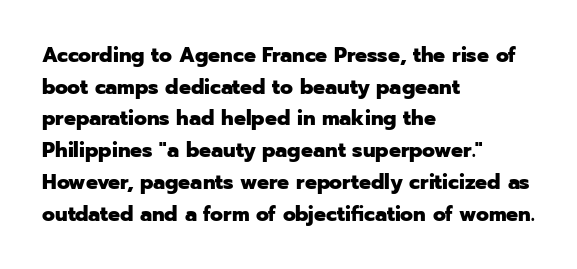
{"italic": "no", "bold": "yes", "underline": "no", "align": "left", "line_spacing": "normal", "line_spacing_ratio": 1.51, "letter_spacing": "normal", "letter_spacing_em": 0.0, "glyph_px": 21}
